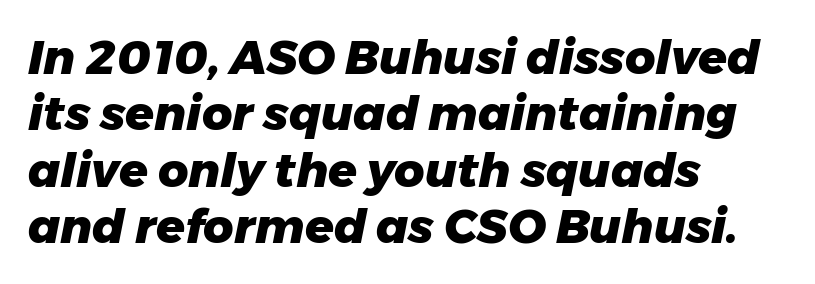
Every character sits at an angle, as italics do. Pretty heavy lettering here — definitely bold. Lines of text with bare space underneath. Horizontally, the lines are justified to the leading edge only.
